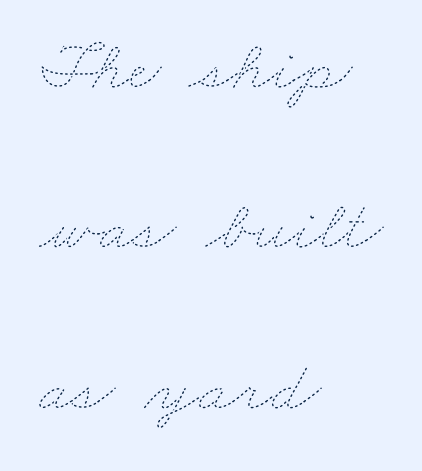
Q: Is the text bold? A: No.
Q: Is the text underlined? A: No.
Q: How is the paragraph aligned? A: Left-aligned.
Q: Is the spacing between letters normal or unusually wide? A: Normal.
Q: Is the spacing between lines tight, normal or loose? A: Loose.
Q: Width (condensed, normal, or wide)? A: Wide.
Q: Stroke contrast? A: Low.
Q: x-height? A: Small.
Q: Monospaced? A: No.
